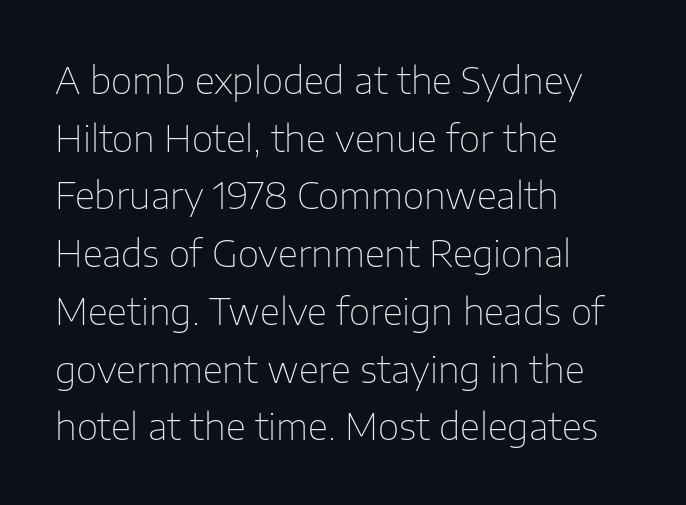
{"serif": "no", "italic": "no", "bold": "no", "weight": "thin", "width": "normal", "stroke_contrast": "low", "x_height": "medium", "monospaced": "no", "underline": "no", "align": "left", "line_spacing": "normal", "line_spacing_ratio": 1.56, "letter_spacing": "normal", "letter_spacing_em": 0.0, "glyph_px": 37}
